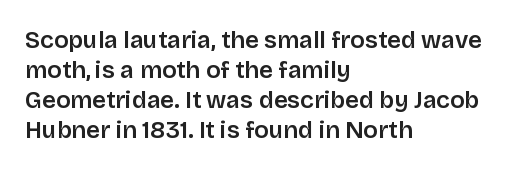
Q: Is the text italic (slanted)? A: No, it is upright.
Q: Is the text underlined? A: No.
Q: How is the paragraph aligned? A: Left-aligned.
Q: Is the spacing between letters normal or unusually wide? A: Normal.
Q: Is the spacing between lines tight, normal or loose? A: Normal.
